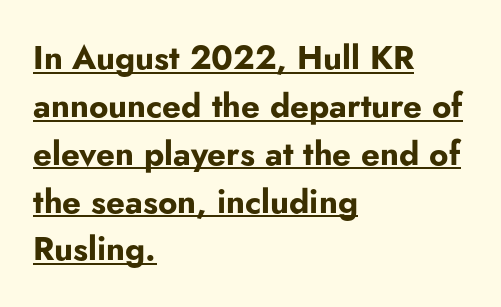
{"serif": "no", "italic": "no", "bold": "yes", "weight": "bold", "width": "normal", "stroke_contrast": "low", "x_height": "small", "monospaced": "no", "underline": "yes", "align": "left", "line_spacing": "normal", "line_spacing_ratio": 1.45, "letter_spacing": "normal", "letter_spacing_em": 0.0, "glyph_px": 33}
